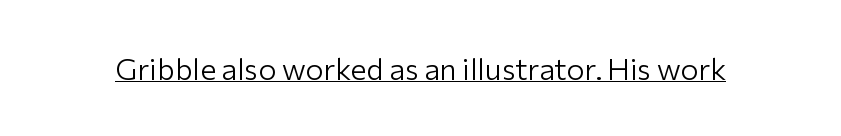
You can tell from the bare stems that sans-serif type was used. Does extra space separate the letters? No, they use regular spacing. Posture: upright roman. Compared with a typical body face, this is equally light or lighter still. Proportional: the letters do not fall into vertical columns.
